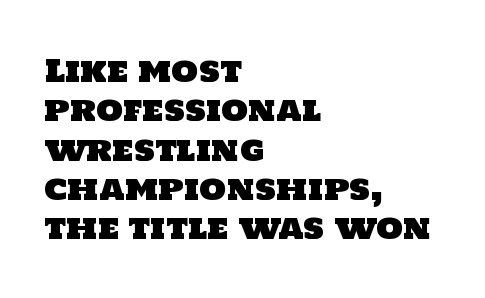
The image shows 31 px sans-serif type; set left-aligned, normal line spacing (1.27x), normal letter spacing, not underlined; low stroke contrast and a large x-height.
